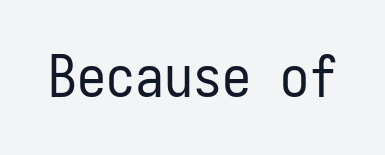
{"serif": "no", "italic": "no", "bold": "no", "weight": "regular", "width": "condensed", "stroke_contrast": "low", "x_height": "medium", "monospaced": "yes", "underline": "no", "letter_spacing": "normal", "letter_spacing_em": 0.0, "glyph_px": 58}
